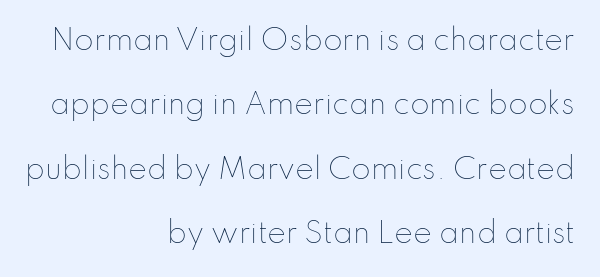
Q: Is the text bold? A: No.
Q: Is the text italic (slanted)? A: No, it is upright.
Q: Is the text underlined? A: No.
Q: How is the paragraph aligned? A: Right-aligned.
Q: Is the spacing between letters normal or unusually wide? A: Normal.
Q: Is the spacing between lines tight, normal or loose? A: Loose.
Q: Width (condensed, normal, or wide)? A: Normal.
Q: Stroke contrast? A: Low.
Q: x-height? A: Small.
Q: Monospaced? A: No.
